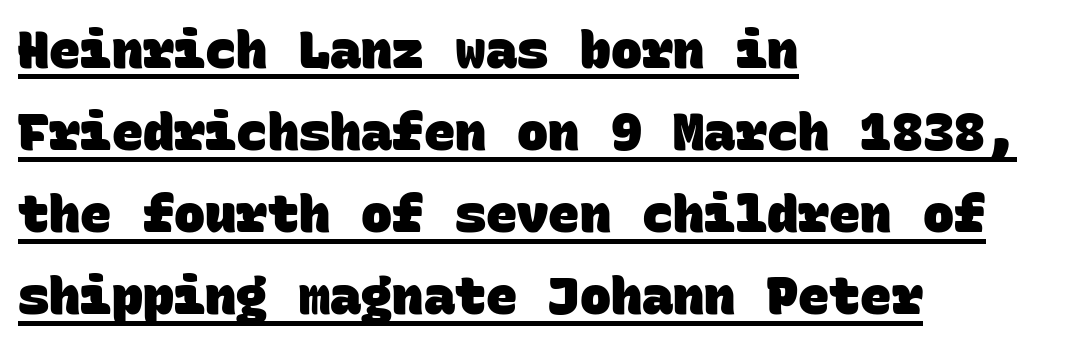
The face used here is monospaced, like something from a code editor. Spacing between characters is what you'd get straight out of the box. The typeface chosen for these lines omits serifs. The leading is moderate, giving the passage an even texture. Stroke thickness is high; the sample reads as a true bold.
